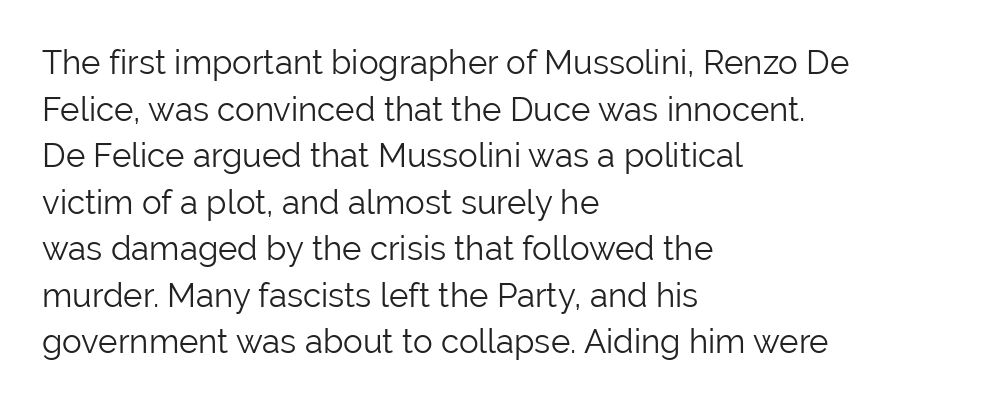
{"serif": "no", "italic": "no", "bold": "no", "weight": "light", "width": "normal", "stroke_contrast": "low", "x_height": "medium", "monospaced": "no", "underline": "no", "align": "left", "line_spacing": "normal", "line_spacing_ratio": 1.41, "letter_spacing": "normal", "letter_spacing_em": 0.0, "glyph_px": 33}
